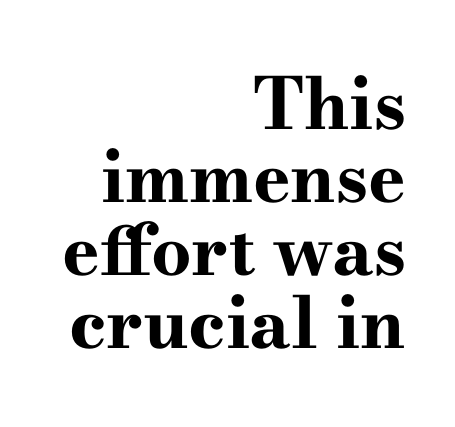
Q: Is the text bold? A: Yes.
Q: Is the text italic (slanted)? A: No, it is upright.
Q: Is the typeface a serif or a sans-serif typeface? A: Serif.
Q: Is the text underlined? A: No.
Q: How is the paragraph aligned? A: Right-aligned.
Q: Is the spacing between letters normal or unusually wide? A: Normal.
Q: Is the spacing between lines tight, normal or loose? A: Tight.
Q: Width (condensed, normal, or wide)? A: Wide.
Q: Stroke contrast? A: High.
Q: x-height? A: Small.
Q: Monospaced? A: No.
